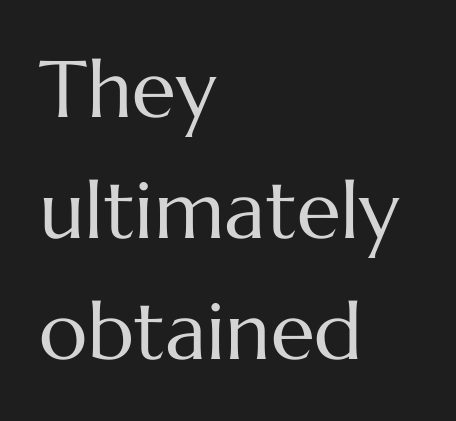
The image shows 80 px regular-weight type, upright; set left-aligned, normal line spacing (1.51x), normal letter spacing, not underlined; medium stroke contrast and a medium x-height.
